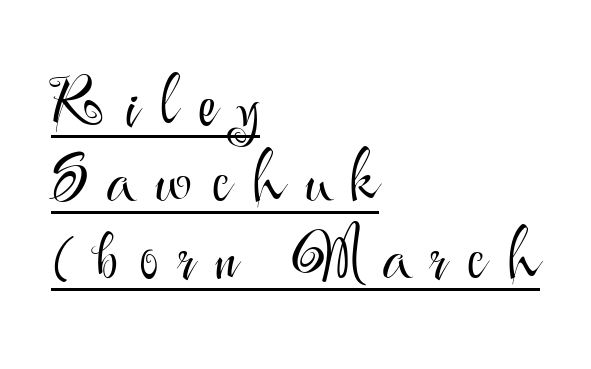
Q: Is the text bold? A: No.
Q: Is the typeface a serif or a sans-serif typeface? A: Sans-serif.
Q: Is the text underlined? A: Yes.
Q: How is the paragraph aligned? A: Left-aligned.
Q: Is the spacing between letters normal or unusually wide? A: Unusually wide.
Q: Is the spacing between lines tight, normal or loose? A: Tight.
Q: Width (condensed, normal, or wide)? A: Normal.
Q: Stroke contrast? A: Medium.
Q: x-height? A: Small.
Q: Monospaced? A: No.
